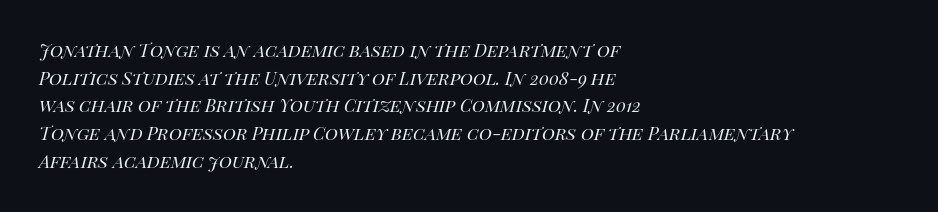
Q: Is the text bold? A: No.
Q: Is the text italic (slanted)? A: Yes, it leans right by about 14 degrees.
Q: Is the text underlined? A: No.
Q: How is the paragraph aligned? A: Left-aligned.
Q: Is the spacing between letters normal or unusually wide? A: Normal.
Q: Is the spacing between lines tight, normal or loose? A: Normal.
